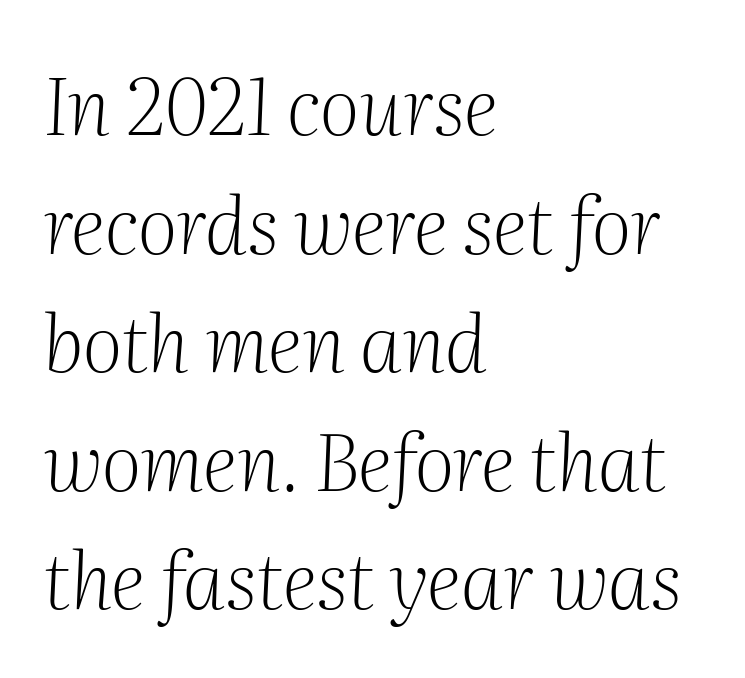
The lines sit at an ordinary, default distance from one another. Caption: face not bold, strokes unweighted. Where is the straight margin? On the left. You could not count columns in this text — the font is proportionally spaced. The passage shown is not underscored anywhere.
